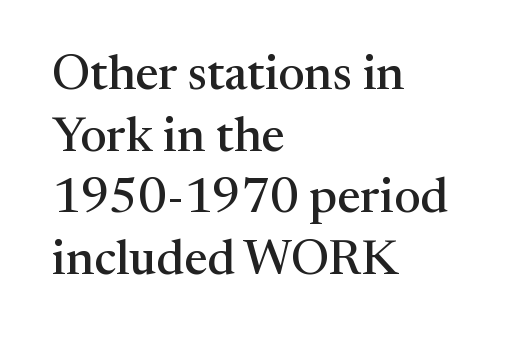
There is no visible air inserted between adjacent glyphs. Ordinary non-slanted type is in use. Old-style or modern, the face here clearly has serifs. A typesetter would call this proportional, since set widths differ per character. These lines are set flush left with a ragged right edge.
